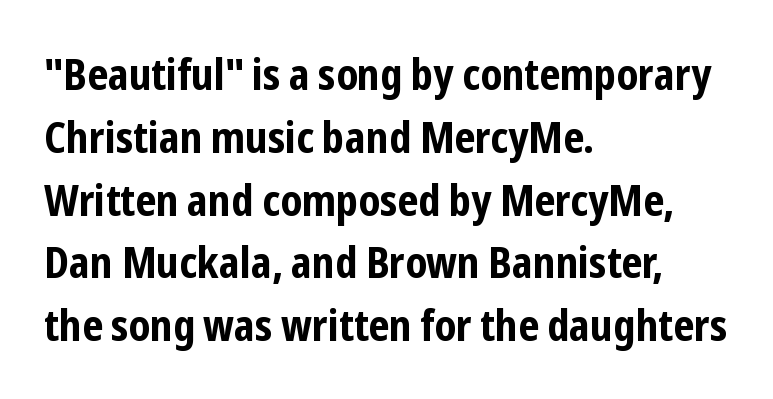
Q: Is the text bold? A: Yes.
Q: Is the text italic (slanted)? A: No, it is upright.
Q: Is the typeface a serif or a sans-serif typeface? A: Sans-serif.
Q: Is the text underlined? A: No.
Q: How is the paragraph aligned? A: Left-aligned.
Q: Is the spacing between letters normal or unusually wide? A: Normal.
Q: Is the spacing between lines tight, normal or loose? A: Normal.
Q: Width (condensed, normal, or wide)? A: Condensed.
Q: Stroke contrast? A: Low.
Q: x-height? A: Medium.
Q: Monospaced? A: No.
